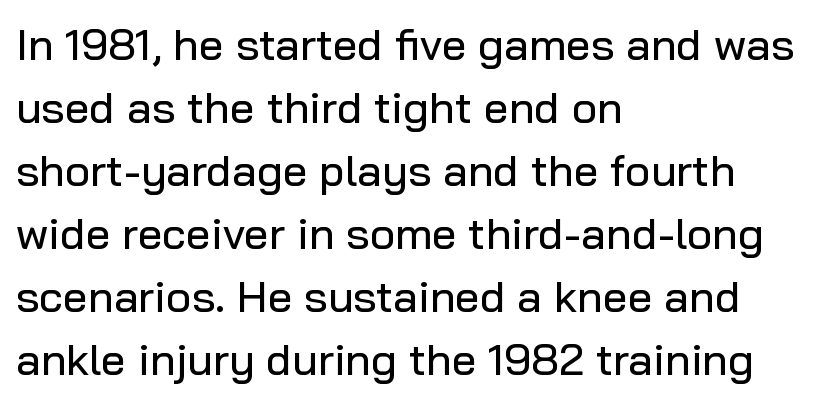
Q: Is the text italic (slanted)? A: No, it is upright.
Q: Is the typeface a serif or a sans-serif typeface? A: Sans-serif.
Q: Is the text underlined? A: No.
Q: How is the paragraph aligned? A: Left-aligned.
Q: Is the spacing between letters normal or unusually wide? A: Normal.
Q: Is the spacing between lines tight, normal or loose? A: Normal.
Q: Width (condensed, normal, or wide)? A: Normal.
Q: Stroke contrast? A: Low.
Q: x-height? A: Medium.
Q: Monospaced? A: No.
